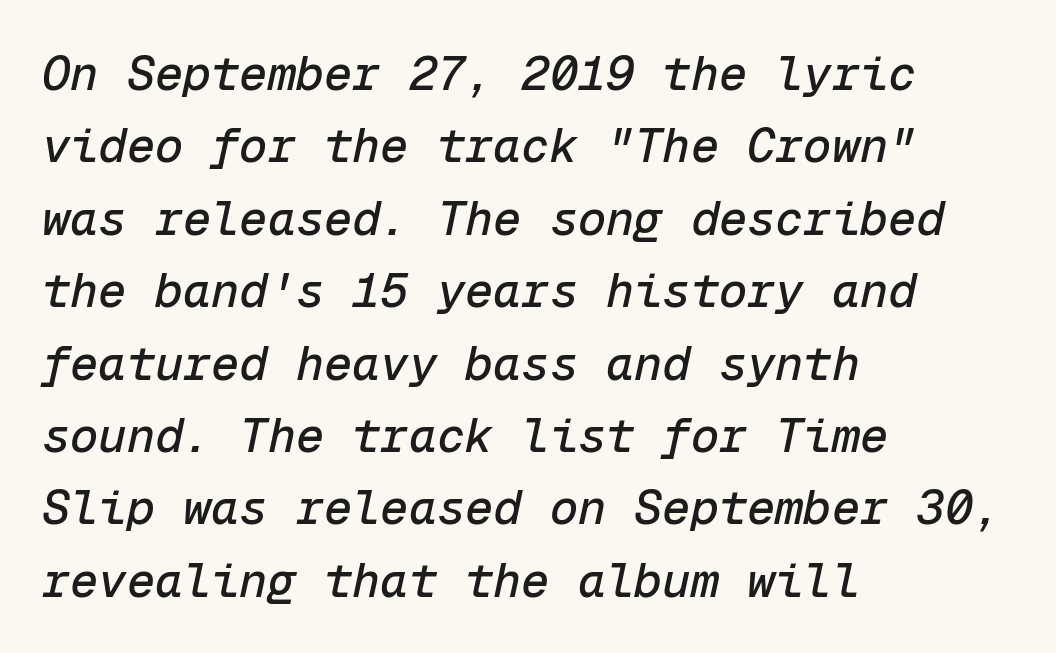
The image shows 47 px text type, italic (leaning right), monospaced; set left-aligned, normal line spacing (1.54x), normal letter spacing, not underlined; low stroke contrast and a medium x-height.
